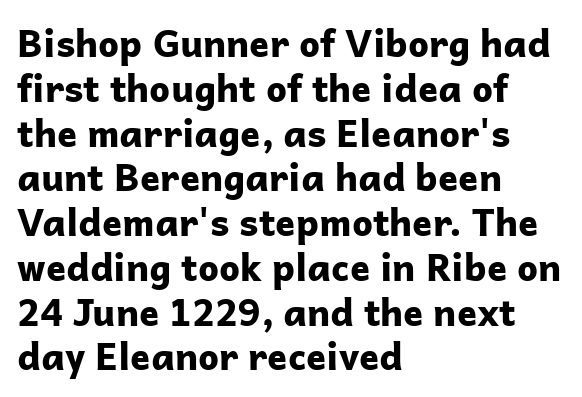
Q: Is the text bold? A: Yes.
Q: Is the text italic (slanted)? A: No, it is upright.
Q: Is the typeface a serif or a sans-serif typeface? A: Sans-serif.
Q: Is the text underlined? A: No.
Q: How is the paragraph aligned? A: Left-aligned.
Q: Is the spacing between letters normal or unusually wide? A: Normal.
Q: Width (condensed, normal, or wide)? A: Normal.
Q: Stroke contrast? A: Low.
Q: x-height? A: Medium.
Q: Monospaced? A: No.
